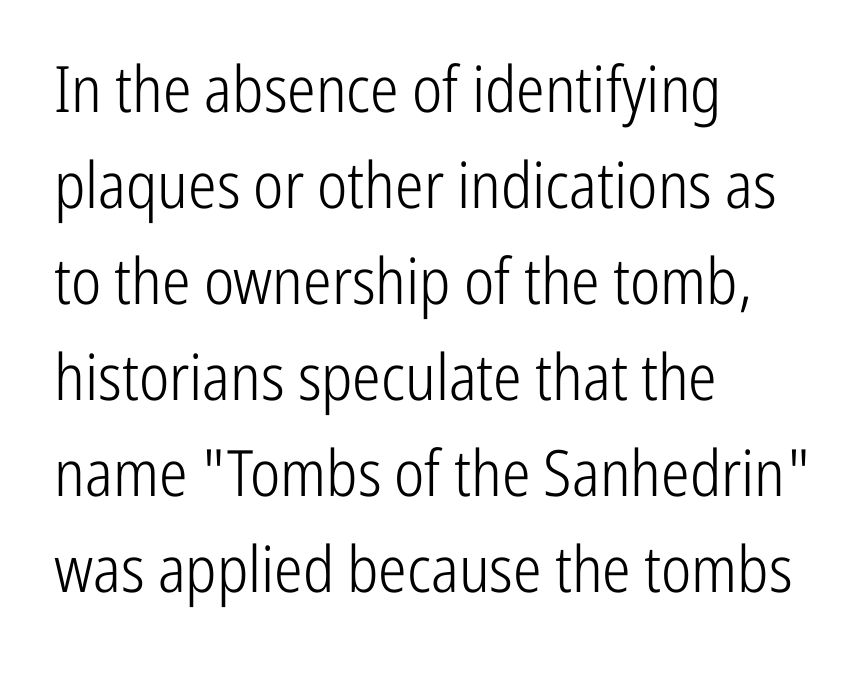
Check where the strokes stop: nothing finishes them off — pure sans. Is the block centered? No — it sits flush against the left margin. Spacing verdict: proportional, widths tailored to each character. Each new line begins a customary step beneath the previous one.
